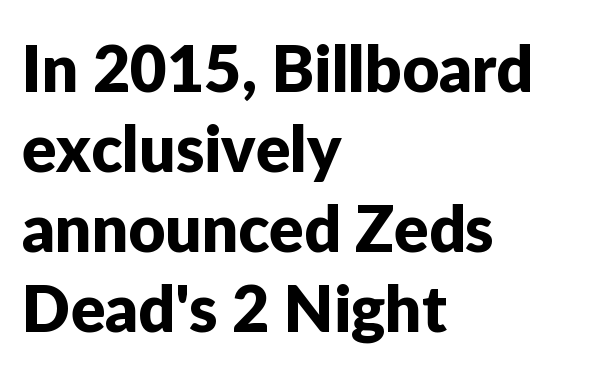
The image shows 64 px sans-serif type, upright; set left-aligned, normal line spacing (1.25x), normal letter spacing, not underlined; low stroke contrast and a medium x-height.
